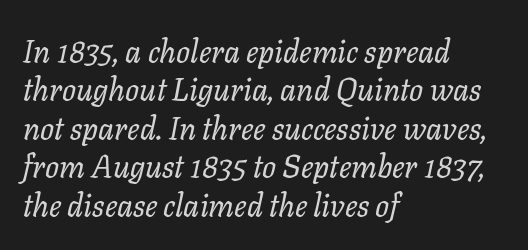
Unmarked baselines from the first word to the last. Is the type slanted? Yes — the strokes lean at a clear angle. You could not count columns in this text — the font is proportionally spaced. Nothing unusual about the tracking: characters are spaced as the font intends. These lines stack with their left ends in a neat column. Heaviness? Minimal to ordinary, like unemphasized prose.
